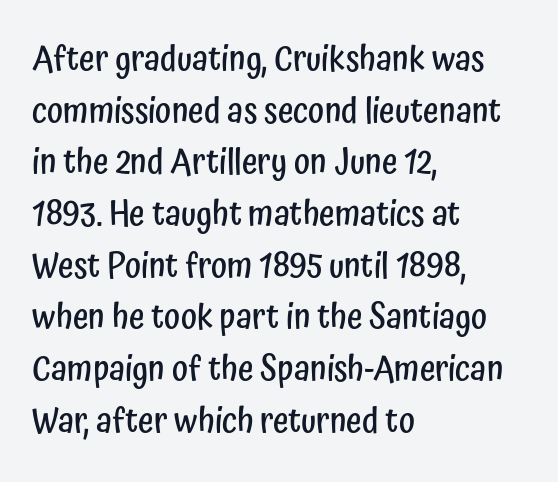
{"serif": "no", "italic": "no", "bold": "semi", "weight": "semibold", "width": "condensed", "stroke_contrast": "low", "x_height": "medium", "monospaced": "no", "underline": "no", "align": "left", "line_spacing": "normal", "line_spacing_ratio": 1.52, "letter_spacing": "normal", "letter_spacing_em": 0.0, "glyph_px": 34}
